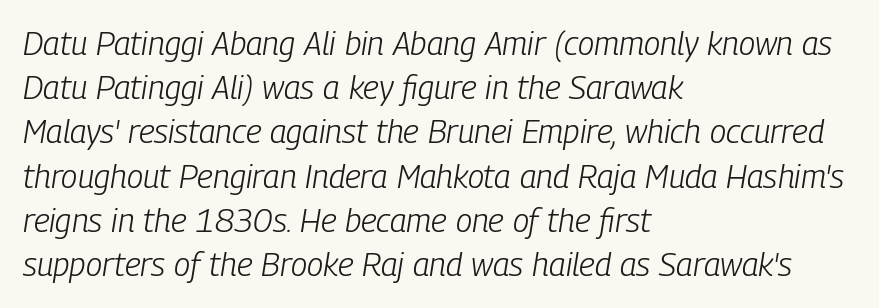
Q: Is the text bold? A: No.
Q: Is the text italic (slanted)? A: Yes, it leans right by about 9 degrees.
Q: Is the text underlined? A: No.
Q: How is the paragraph aligned? A: Left-aligned.
Q: Is the spacing between letters normal or unusually wide? A: Normal.
Q: Is the spacing between lines tight, normal or loose? A: Normal.
Q: Width (condensed, normal, or wide)? A: Condensed.
Q: Stroke contrast? A: Low.
Q: x-height? A: Medium.
Q: Monospaced? A: No.
